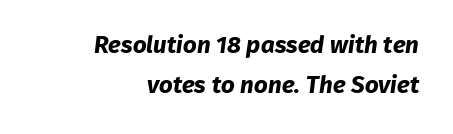
Q: Is the text bold? A: Yes.
Q: Is the text underlined? A: No.
Q: How is the paragraph aligned? A: Right-aligned.
Q: Is the spacing between letters normal or unusually wide? A: Normal.
Q: Is the spacing between lines tight, normal or loose? A: Normal.
